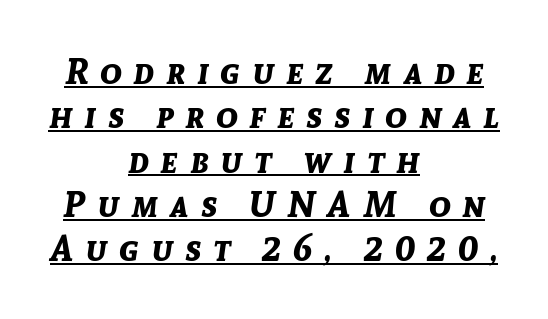
Proportional: the letters do not fall into vertical columns. A student would call this center alignment; a typographer would say set centered. It's the slanting kind of type. Does extra space separate the letters? Yes, quite a lot of it. The rendering uses the underline text-decoration.
